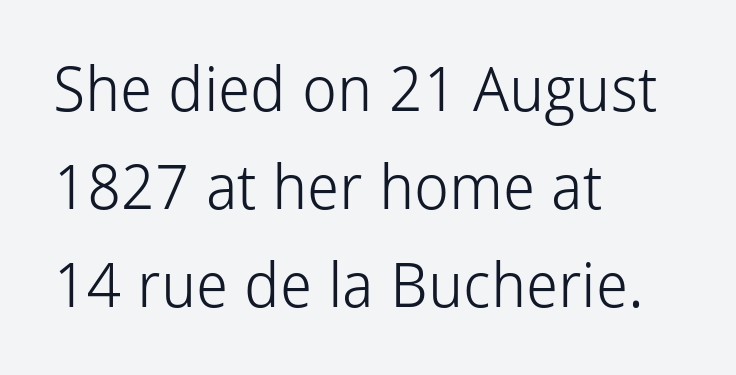
{"serif": "no", "italic": "no", "bold": "no", "weight": "light", "width": "normal", "stroke_contrast": "low", "x_height": "medium", "monospaced": "no", "underline": "no", "align": "left", "line_spacing": "normal", "line_spacing_ratio": 1.58, "letter_spacing": "normal", "letter_spacing_em": 0.0, "glyph_px": 62}
